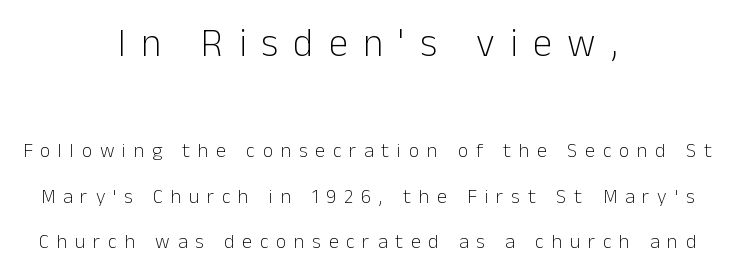
{"serif": "no", "italic": "no", "bold": "no", "weight": "light", "width": "normal", "stroke_contrast": "low", "x_height": "medium", "monospaced": "no", "underline": "no", "align": "center", "line_spacing": "loose", "line_spacing_ratio": 2.28, "letter_spacing": "wide", "letter_spacing_em": 0.39, "larger_block": "first", "size_ratio": 1.95, "glyph_px": 39}
